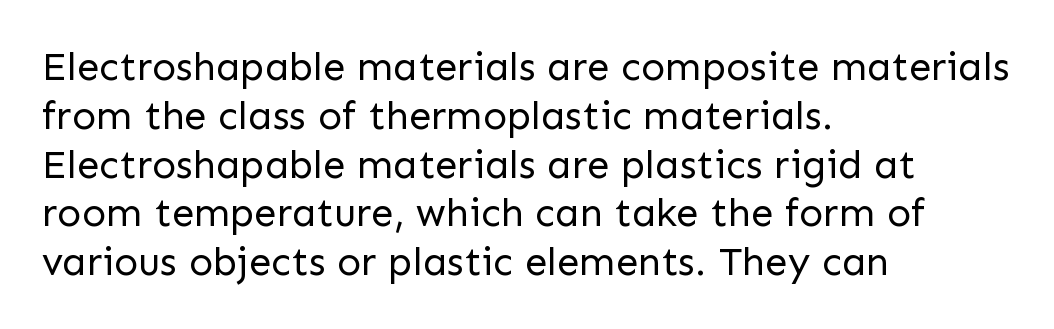
The image shows 40 px regular-weight sans-serif type, upright; set left-aligned, line spacing 1.22x, normal letter spacing, not underlined; low stroke contrast and a medium x-height.
